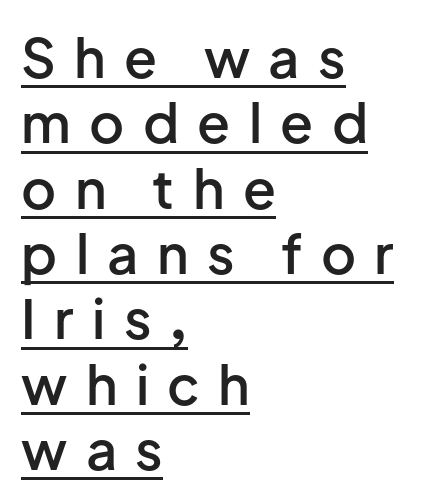
Ascenders rise straight up at ninety degrees. Beneath each row of characters lies a ruled line. Note: no serifs on the glyphs. The passage is arranged the way most books set body copy — flush left.
